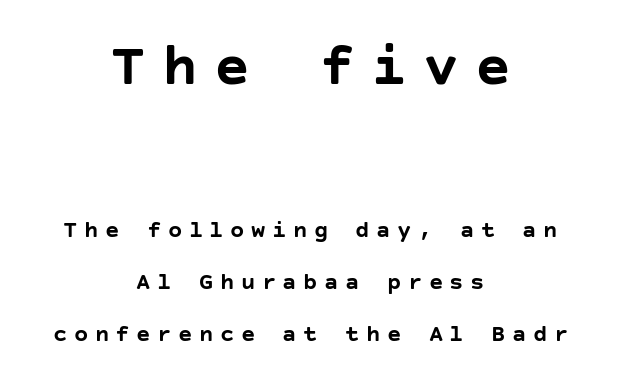
{"serif": "no", "italic": "no", "bold": "yes", "weight": "semibold", "width": "normal", "stroke_contrast": "low", "x_height": "large", "underline": "no", "align": "center", "line_spacing": "loose", "line_spacing_ratio": 2.17, "letter_spacing": "wide", "letter_spacing_em": 0.27, "larger_block": "first", "size_ratio": 2.5, "glyph_px": 60}
